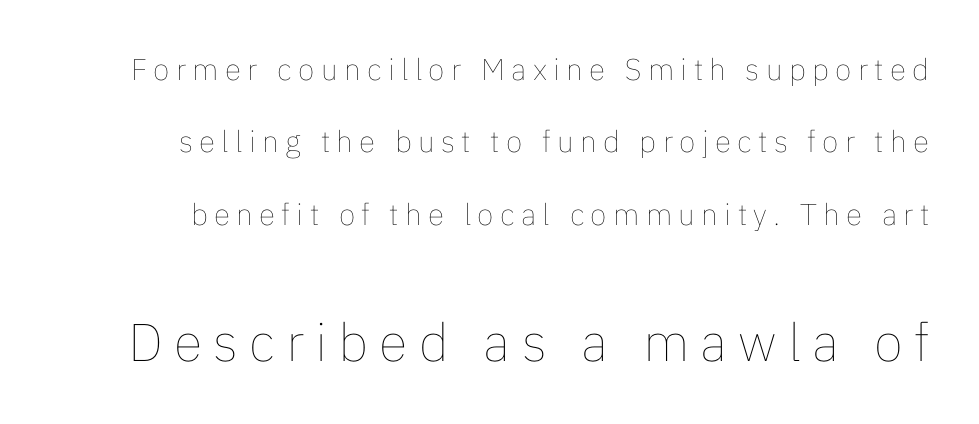
The image shows 53 px thin type, upright; set loose line spacing (2.41x), unusually wide letter spacing (+0.21 em), not underlined; the second (bottom) block is 1.77x larger; low stroke contrast and a medium x-height.
